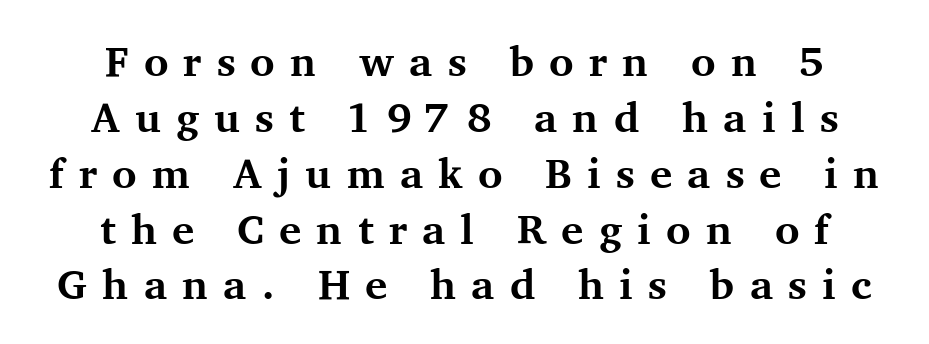
{"serif": "yes", "italic": "no", "bold": "yes", "weight": "bold", "width": "normal", "stroke_contrast": "medium", "x_height": "medium", "monospaced": "no", "underline": "no", "align": "center", "line_spacing": "normal", "line_spacing_ratio": 1.33, "letter_spacing": "wide", "letter_spacing_em": 0.36, "glyph_px": 42}
